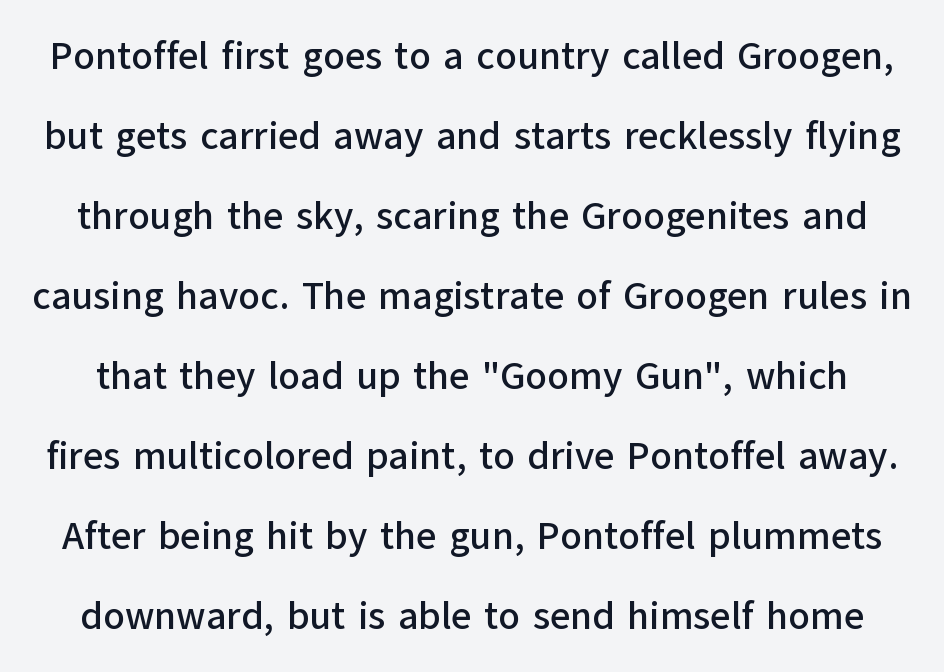
Notice the wide empty band between every row — that's loose leading. Beneath every word, the page is bare. The passage shown has conventional tracking throughout. Nope, no serifs anywhere on these letters. Character widths vary here, with narrow letters taking less room than wide ones.
